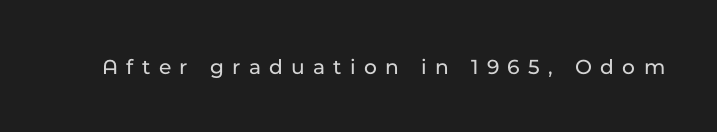
The specimen reads as upright at a glance. Characters follow at a spacing far wider than the type designer built in. The foot of each line stays bare and open.
